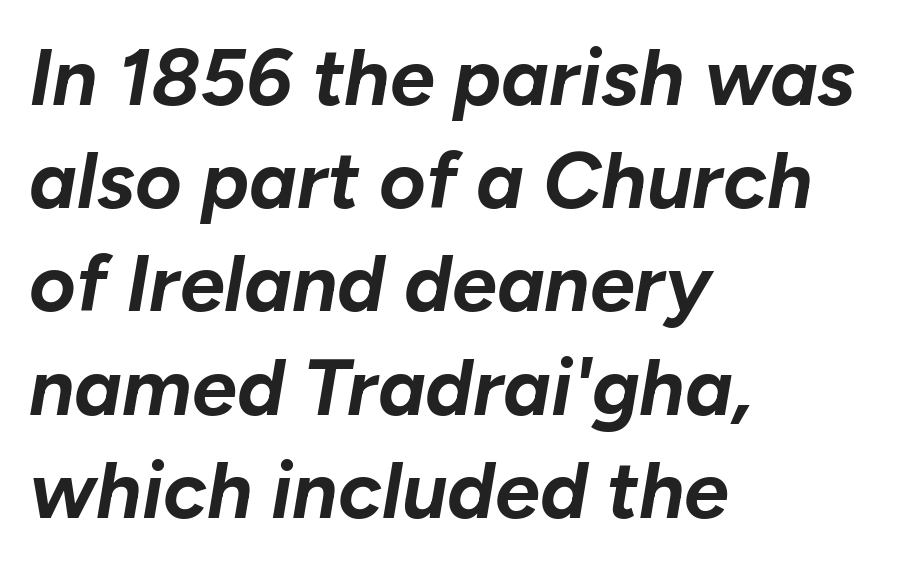
Casual observation: everything's shoved over to the left. The strip under each line holds only bare page. Looking at the ascenders, they clearly lean. The leading is moderate, giving the passage an even texture. The letterforms sit shoulder to shoulder at normal distance.
